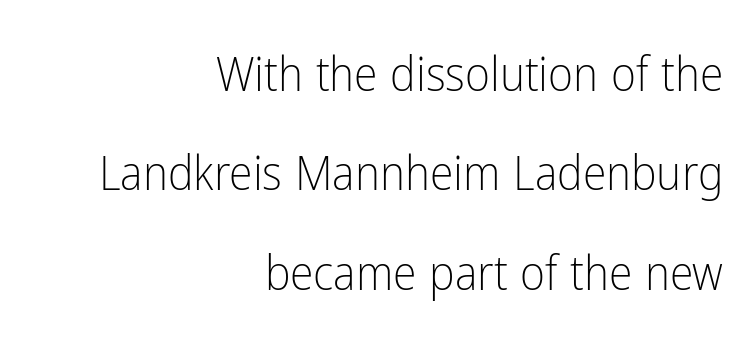
Q: Is the text bold? A: No.
Q: Is the text italic (slanted)? A: No, it is upright.
Q: Is the typeface a serif or a sans-serif typeface? A: Sans-serif.
Q: Is the text underlined? A: No.
Q: How is the paragraph aligned? A: Right-aligned.
Q: Is the spacing between letters normal or unusually wide? A: Normal.
Q: Is the spacing between lines tight, normal or loose? A: Loose.
Q: Width (condensed, normal, or wide)? A: Condensed.
Q: Stroke contrast? A: Low.
Q: x-height? A: Medium.
Q: Monospaced? A: No.
